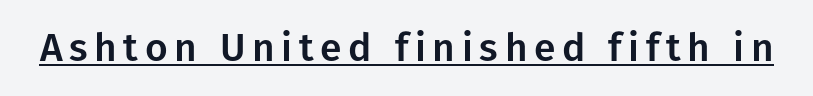
The image shows 39 px sans-serif type, upright; set underlined; low stroke contrast and a medium x-height.
